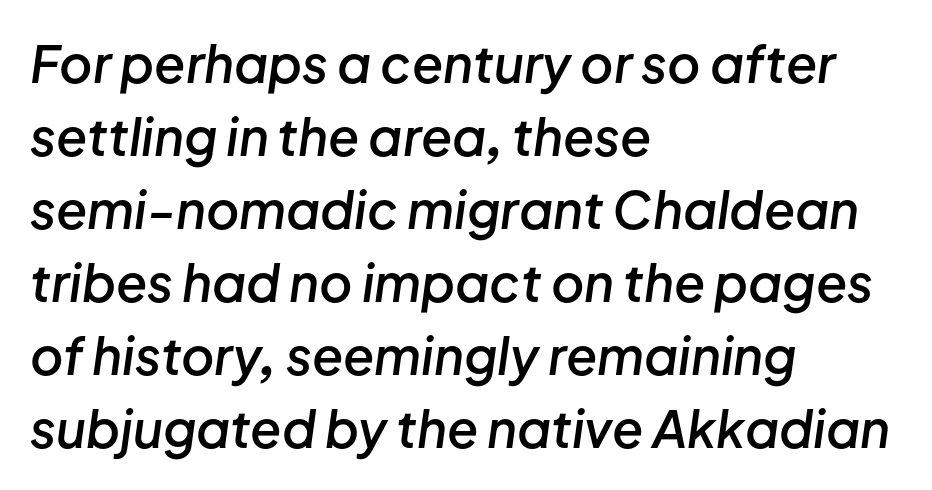
The image shows 51 px semibold type, italic (leaning right); set left-aligned, normal line spacing (1.43x), normal letter spacing, not underlined; low stroke contrast and a medium x-height.
